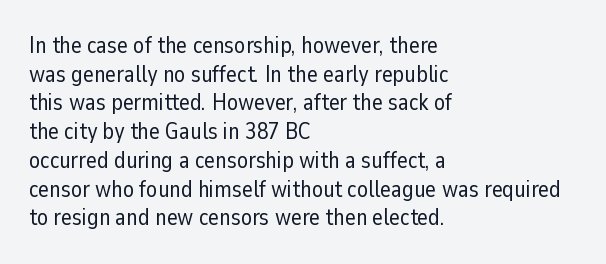
The lines sit at an ordinary, default distance from one another. The text block is weighted toward the left margin, trailing off unevenly rightward. Tracking value appears to be zero — textbook default spacing. Has an underline been added? It has not. Stroke mass is kept to a normal reading level or below.
